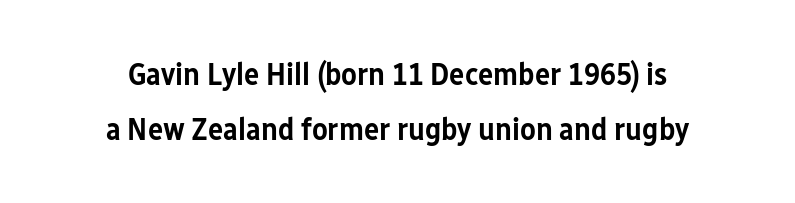
The image shows 32 px semibold, condensed sans-serif type, upright; set centered, line spacing 1.71x, normal letter spacing, not underlined; low stroke contrast and a medium x-height.
